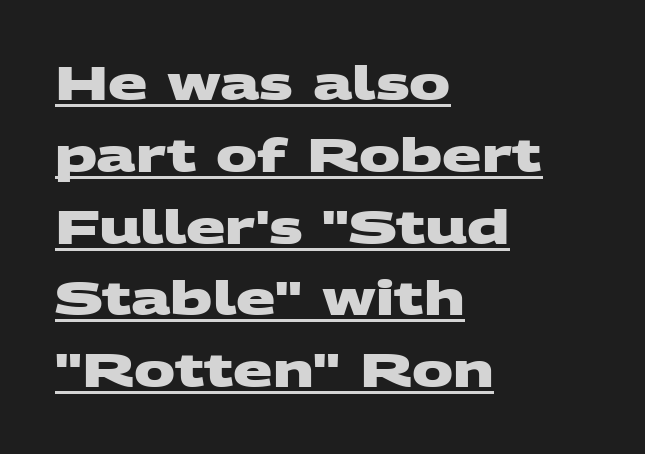
Layout note: lines flush left. Inter-character spacing is left at the font's built-in metrics. This block has exactly the height ordinary leading produces. Pretty heavy lettering here — definitely bold. Letterform terminals end flat and unadorned throughout the passage.
